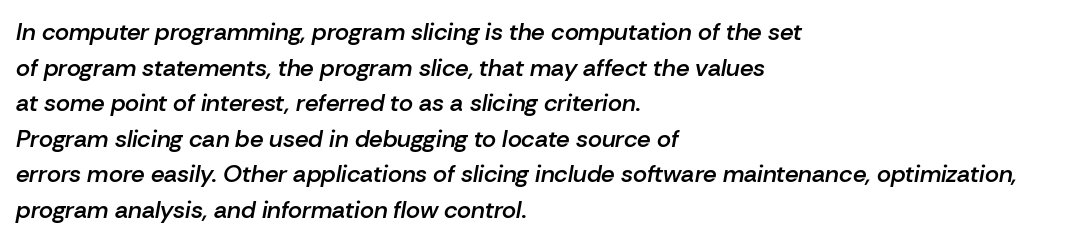
Q: Is the text bold? A: Semi-bold.
Q: Is the text italic (slanted)? A: Yes, it leans right by about 10 degrees.
Q: Is the text underlined? A: No.
Q: How is the paragraph aligned? A: Left-aligned.
Q: Is the spacing between letters normal or unusually wide? A: Normal.
Q: Is the spacing between lines tight, normal or loose? A: Normal.
